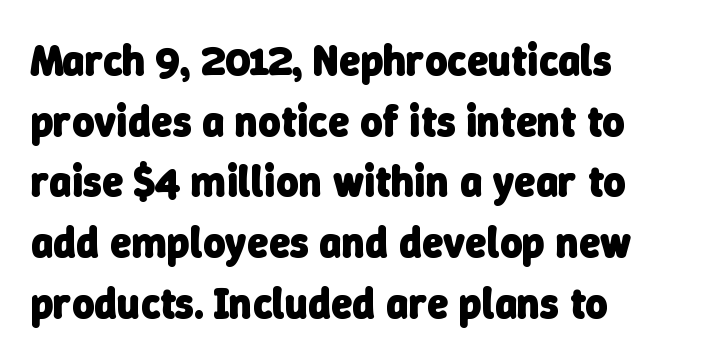
{"serif": "no", "bold": "yes", "weight": "heavy", "width": "normal", "stroke_contrast": "low", "x_height": "medium", "monospaced": "no", "underline": "no", "line_spacing": "normal", "line_spacing_ratio": 1.41, "letter_spacing": "normal", "letter_spacing_em": 0.0, "glyph_px": 43}
